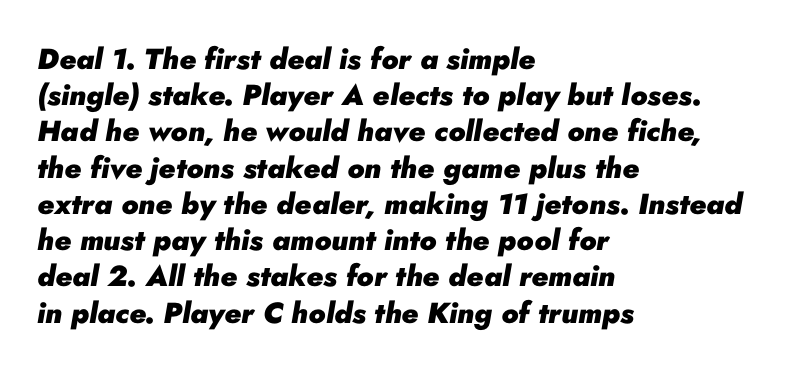
The paragraph shown leans on its left margin. Varying glyph widths throughout — classic text-font behaviour. Caption: standard tracking, unaltered. This sample uses an oblique cut, with every glyph tilted off the vertical. Thick stems and heavy bowls — unmistakably bold. Successive baselines arrive at the customary interval.
